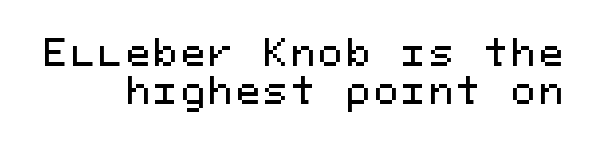
The image shows 35 px sans-serif type, upright, monospaced; set tight line spacing (1.09x), not underlined; medium stroke contrast and a medium x-height.
